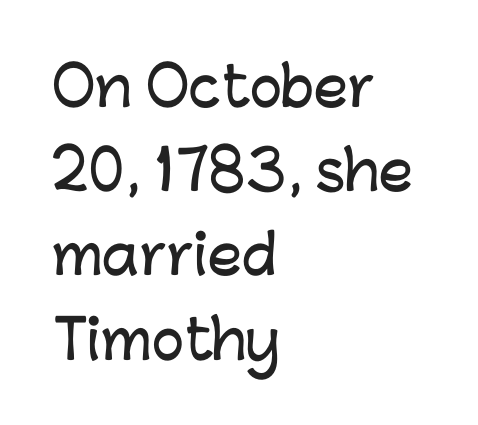
The image shows 54 px sans-serif type, upright; set left-aligned, normal line spacing (1.56x), normal letter spacing, not underlined; low stroke contrast and a medium x-height.
